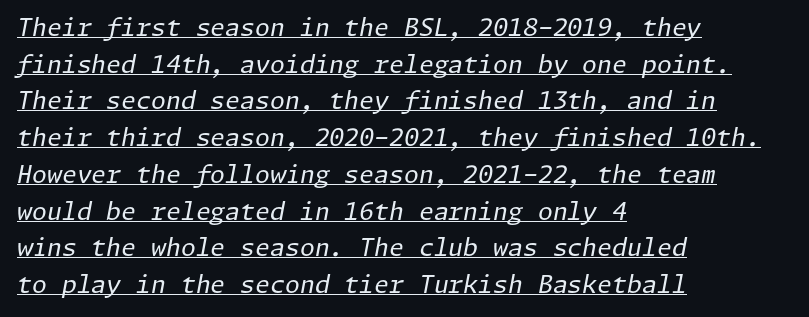
The image shows 24 px text type, italic (leaning right); set left-aligned, normal line spacing (1.53x), normal letter spacing, underlined.
